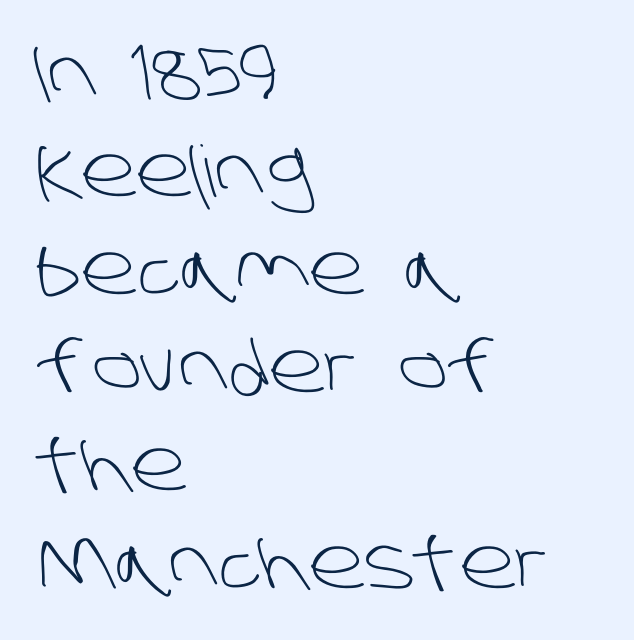
Q: Is the text bold? A: No.
Q: Is the typeface a serif or a sans-serif typeface? A: Sans-serif.
Q: Is the text underlined? A: No.
Q: How is the paragraph aligned? A: Left-aligned.
Q: Is the spacing between letters normal or unusually wide? A: Normal.
Q: Is the spacing between lines tight, normal or loose? A: Normal.
Q: Width (condensed, normal, or wide)? A: Normal.
Q: Stroke contrast? A: Low.
Q: x-height? A: Large.
Q: Monospaced? A: No.
